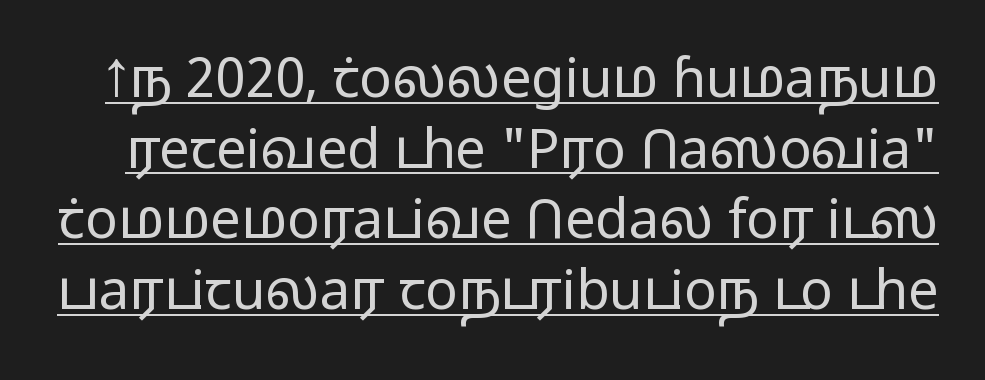
This rendering features underlined lettering. This is not heavy type; no bold has been used. Is there much room between lines? A standard amount, neither cramped nor airy. Nothing sits at the stroke ends, so this counts as sans-serif. This is roman type, the default non-slanted kind.
